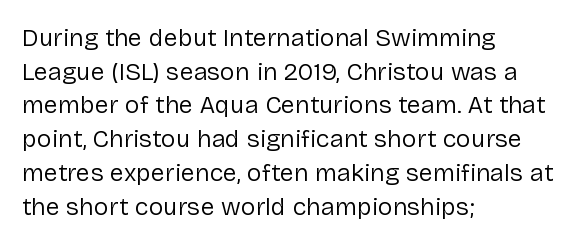
{"italic": "no", "bold": "no", "underline": "no", "align": "left", "line_spacing": "normal", "line_spacing_ratio": 1.35, "letter_spacing": "normal", "letter_spacing_em": 0.0, "glyph_px": 25}
